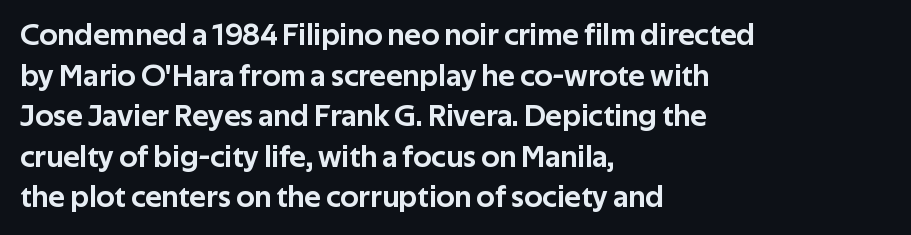
Q: Is the text italic (slanted)? A: No, it is upright.
Q: Is the typeface a serif or a sans-serif typeface? A: Sans-serif.
Q: Is the text underlined? A: No.
Q: How is the paragraph aligned? A: Left-aligned.
Q: Is the spacing between letters normal or unusually wide? A: Normal.
Q: Is the spacing between lines tight, normal or loose? A: Normal.
Q: Width (condensed, normal, or wide)? A: Normal.
Q: Stroke contrast? A: Low.
Q: x-height? A: Medium.
Q: Monospaced? A: No.
